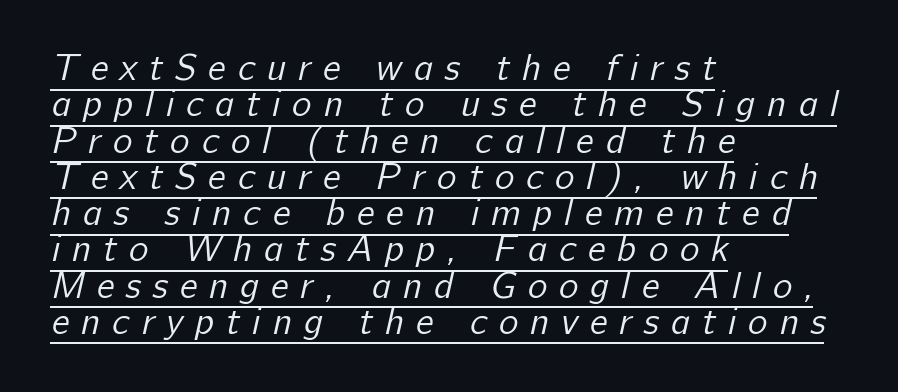
{"serif": "no", "bold": "no", "weight": "regular", "width": "normal", "stroke_contrast": "low", "x_height": "medium", "monospaced": "no", "underline": "yes", "align": "left", "line_spacing": "tight", "line_spacing_ratio": 0.98, "letter_spacing": "wide", "letter_spacing_em": 0.32, "glyph_px": 37}
